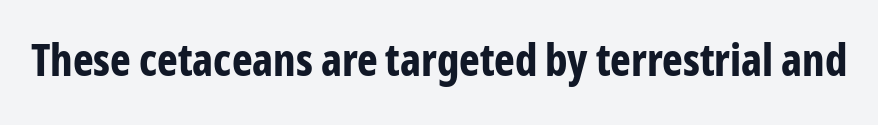
{"serif": "no", "italic": "no", "bold": "yes", "weight": "bold", "width": "condensed", "stroke_contrast": "low", "x_height": "medium", "monospaced": "no", "underline": "no", "letter_spacing": "normal", "letter_spacing_em": 0.0, "glyph_px": 44}
